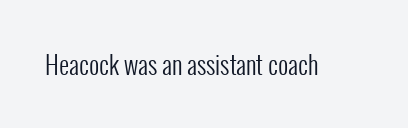
The image shows 25 px text type, upright; set normal letter spacing, not underlined.
